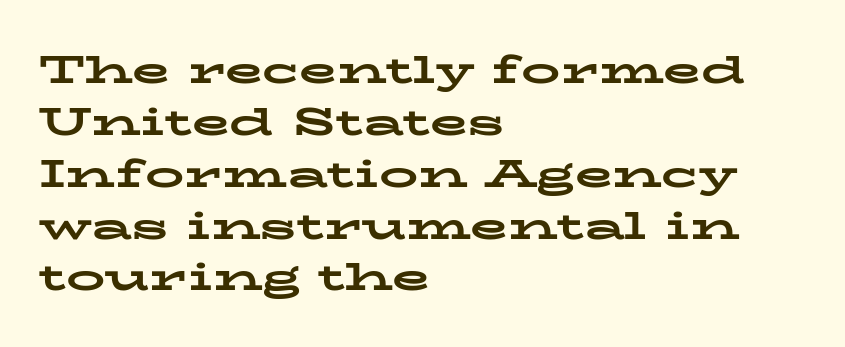
The image shows 39 px bold, wide serif type, upright; set left-aligned, normal line spacing (1.33x), normal letter spacing, not underlined; low stroke contrast and a medium x-height.
